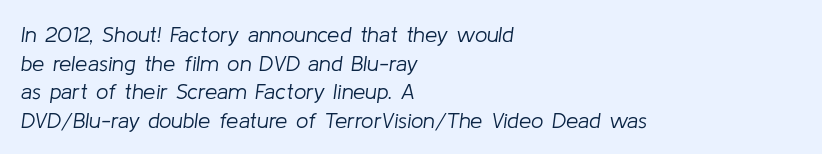
Is this a heavy cut? Hardly; it is regular or lighter. Bare-footed words on every line. Style check: oblique. Leading matches the norm, producing a regular column. Observe the ordinary spacing: letters are neighbours, not strangers.
